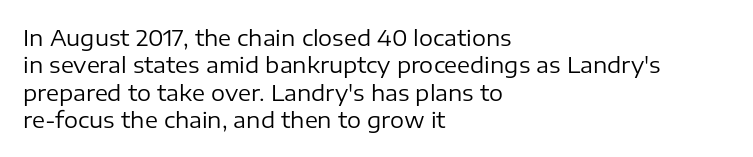
Q: Is the text bold? A: No.
Q: Is the text italic (slanted)? A: No, it is upright.
Q: Is the text underlined? A: No.
Q: How is the paragraph aligned? A: Left-aligned.
Q: Is the spacing between letters normal or unusually wide? A: Normal.
Q: Is the spacing between lines tight, normal or loose? A: Normal.
